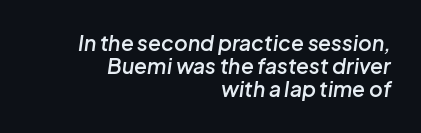
The image shows 21 px text type, italic (leaning right); set right-aligned, tight line spacing (1.1x), normal letter spacing, not underlined.
